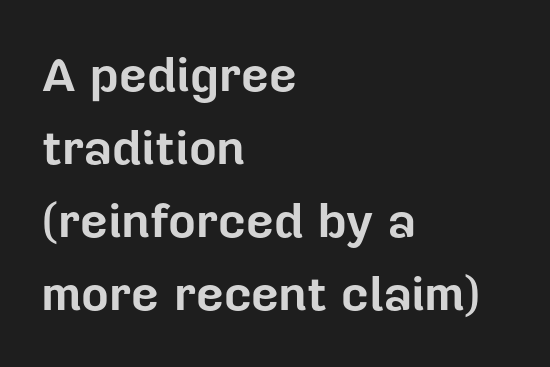
Q: Is the text bold? A: Yes.
Q: Is the text italic (slanted)? A: No, it is upright.
Q: Is the typeface a serif or a sans-serif typeface? A: Sans-serif.
Q: Is the text underlined? A: No.
Q: How is the paragraph aligned? A: Left-aligned.
Q: Is the spacing between letters normal or unusually wide? A: Normal.
Q: Is the spacing between lines tight, normal or loose? A: Normal.
Q: Width (condensed, normal, or wide)? A: Normal.
Q: Stroke contrast? A: Low.
Q: x-height? A: Medium.
Q: Monospaced? A: No.
